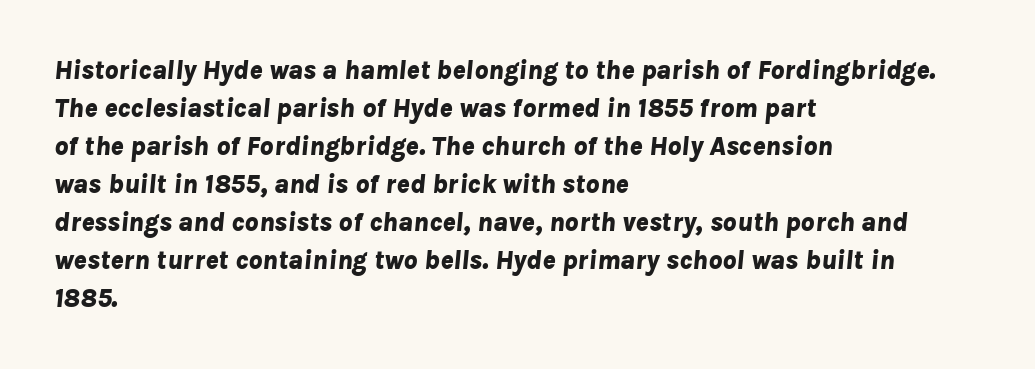
Q: Is the text bold? A: Yes.
Q: Is the text italic (slanted)? A: Yes, it leans right by about 8 degrees.
Q: Is the text underlined? A: No.
Q: How is the paragraph aligned? A: Left-aligned.
Q: Is the spacing between letters normal or unusually wide? A: Normal.
Q: Is the spacing between lines tight, normal or loose? A: Normal.
